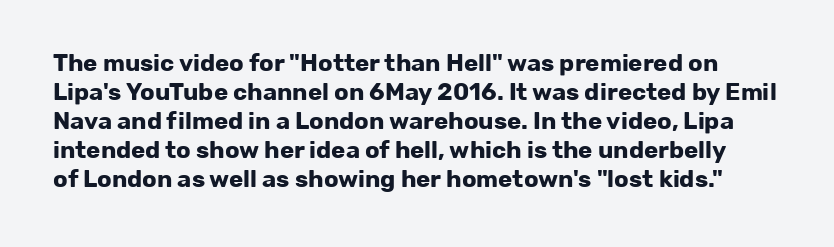
Weight check: bold — yes, fully. Does extra space separate the letters? No, they use regular spacing. The font's upright variant was chosen for this text. Bare-footed words on every line.
